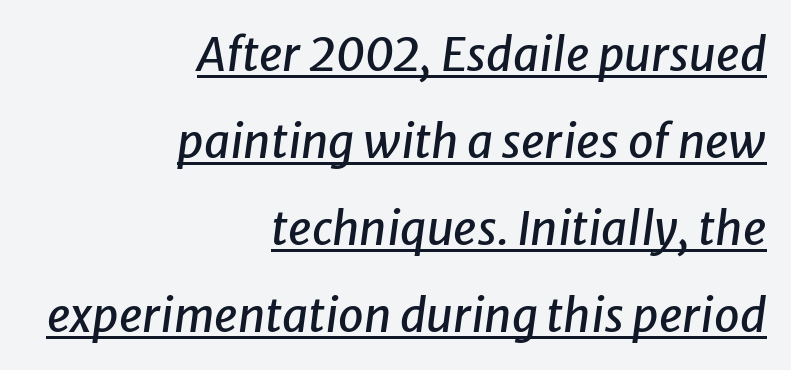
The image shows 46 px text type, italic (leaning right); set right-aligned, line spacing 1.89x, normal letter spacing, underlined; low stroke contrast and a medium x-height.
